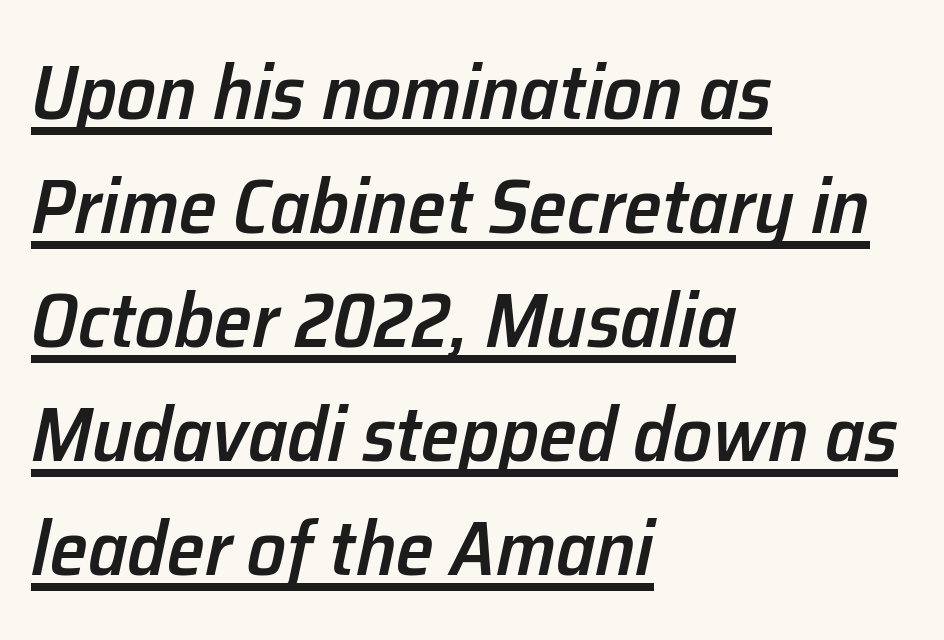
Q: Is the text bold? A: Semi-bold.
Q: Is the text italic (slanted)? A: Yes, it leans right by about 12 degrees.
Q: Is the text underlined? A: Yes.
Q: How is the paragraph aligned? A: Left-aligned.
Q: Is the spacing between letters normal or unusually wide? A: Normal.
Q: Is the spacing between lines tight, normal or loose? A: Normal.
Q: Width (condensed, normal, or wide)? A: Normal.
Q: Stroke contrast? A: Low.
Q: x-height? A: Medium.
Q: Monospaced? A: No.
